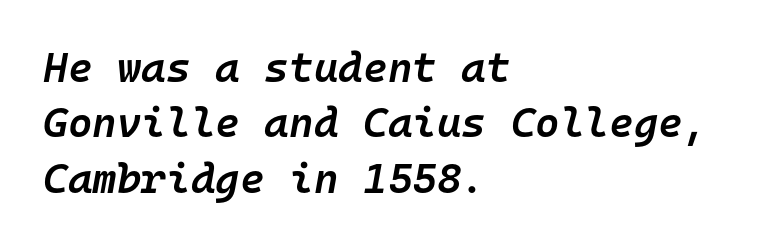
Underline: absent. A typesetter would call this zero additional tracking. How would I describe the line gaps? Plain and ordinary. The font is running at a semibold setting, under full bold. These lines stack with their left ends in a neat column.
